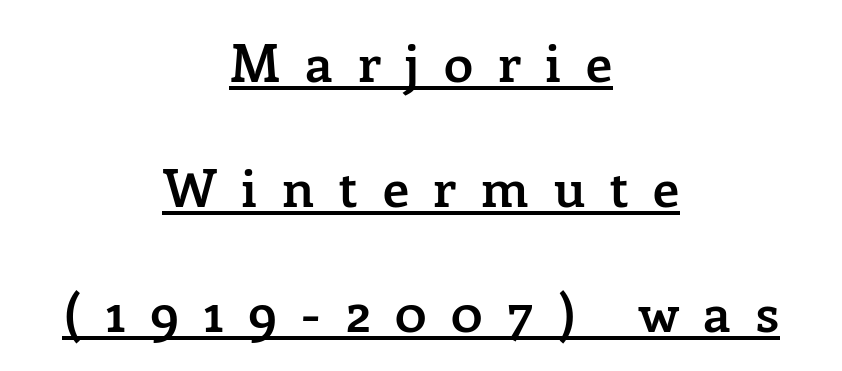
The image shows 53 px semibold serif type, upright; set centered, loose line spacing (2.36x), unusually wide letter spacing (+0.47 em), underlined; low stroke contrast and a medium x-height.
